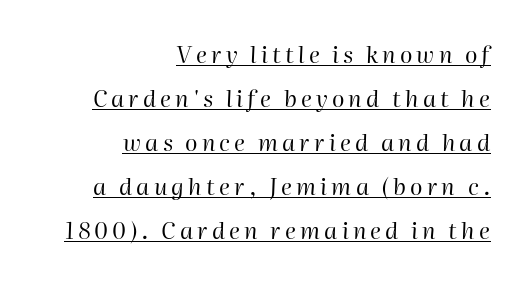
{"italic": "yes", "lean": "right", "slant_degrees": 2, "bold": "no", "underline": "yes", "align": "right", "line_spacing": "loose", "line_spacing_ratio": 1.91, "glyph_px": 23}
